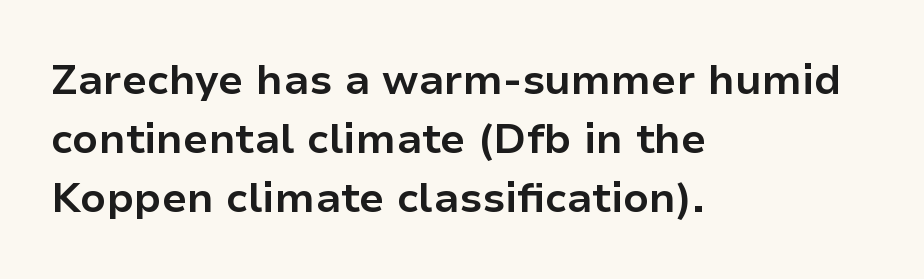
Upright lettering throughout. Look at the bottom of the vertical strokes: they stop flat, with no serifs. Which margin do the lines hug? The left one — the right edge is uneven. Weight: bold.
